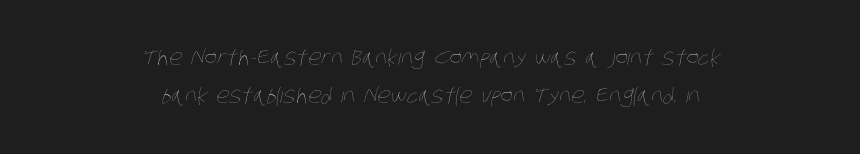
The image shows 21 px text type; set centered, line spacing 1.8x, normal letter spacing, not underlined.
